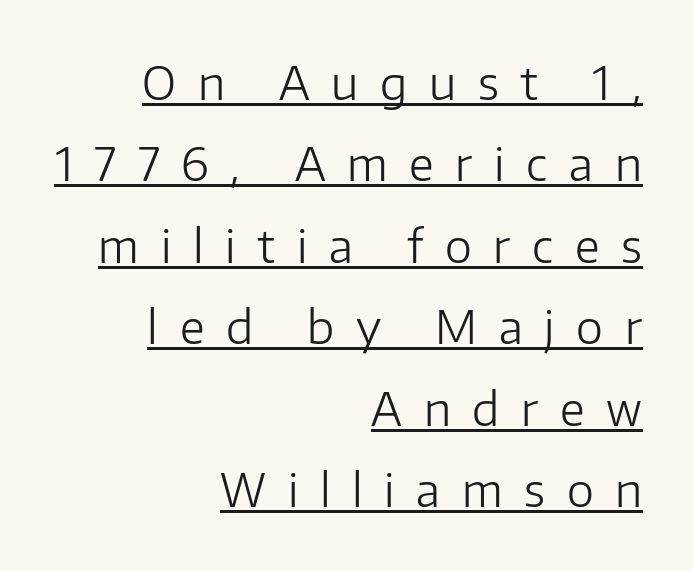
Think of a printed novel: that variable character pitch is what you see here. This is roman type, the default non-slanted kind. A baseline rule has been typeset under these characters. A student would call this right alignment; a typographer would say flush right, rag left. These glyphs show unthickened strokes, regular width or finer. The face used here is a sans, in the tradition of grotesques and geometrics.
